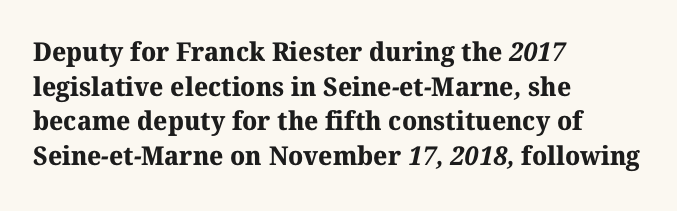
The image shows 26 px bold type; set left-aligned, normal line spacing (1.33x), normal letter spacing, not underlined.
